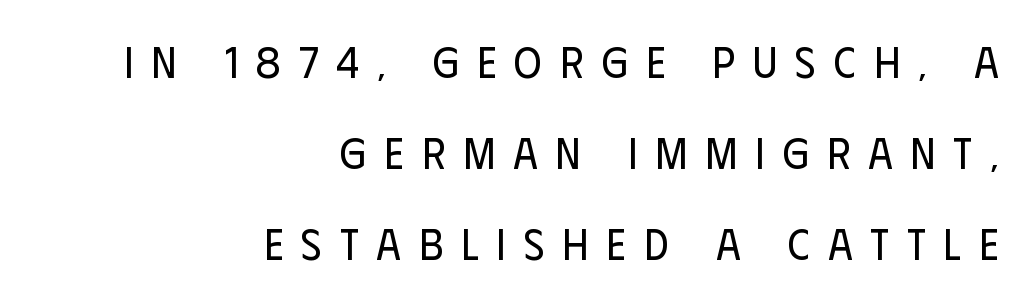
Nothing sits at the stroke ends, so this counts as sans-serif. The characters are drawn with everyday or finer stroke widths. Here the designer chose a conventional face with non-uniform glyph widths. This sample uses expanded letter spacing, leaving extra air between glyphs. The lines are quadded right. The lettering holds an erect, upright posture throughout.
